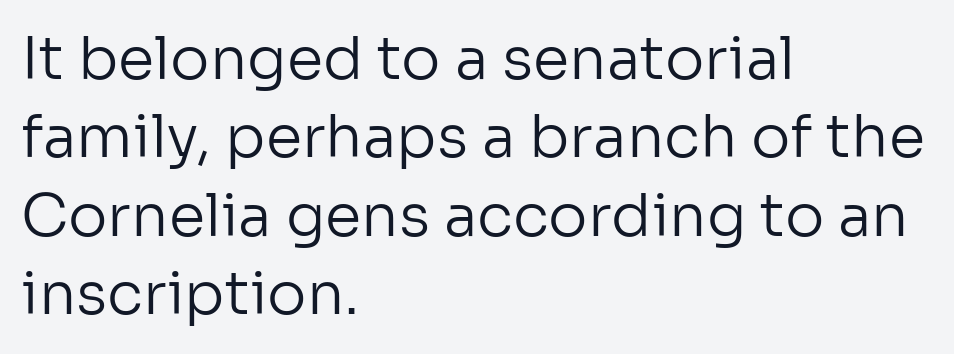
{"serif": "no", "italic": "no", "bold": "no", "weight": "regular", "width": "normal", "stroke_contrast": "low", "x_height": "medium", "monospaced": "no", "underline": "no", "align": "left", "line_spacing": "normal", "line_spacing_ratio": 1.33, "letter_spacing": "normal", "letter_spacing_em": 0.0, "glyph_px": 59}
